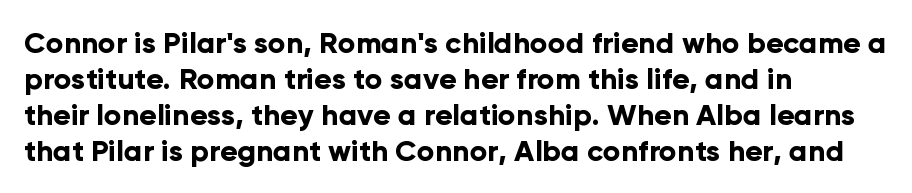
The image shows 29 px bold sans-serif type, upright; set left-aligned, line spacing 1.24x, normal letter spacing, not underlined; low stroke contrast and a medium x-height.
